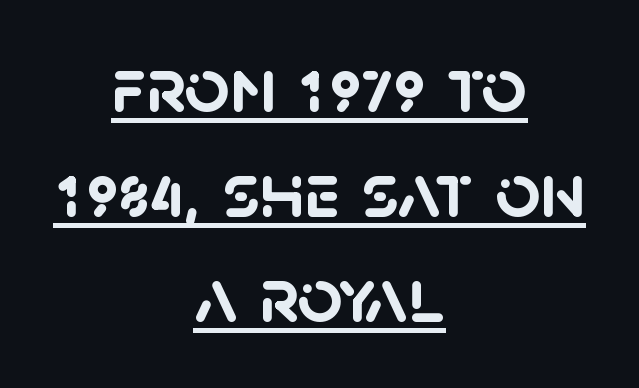
{"serif": "no", "bold": "yes", "weight": "semibold", "width": "normal", "stroke_contrast": "low", "x_height": "large", "monospaced": "no", "underline": "yes", "align": "center", "line_spacing": "normal", "line_spacing_ratio": 1.33, "letter_spacing": "normal", "letter_spacing_em": 0.0, "glyph_px": 79}
